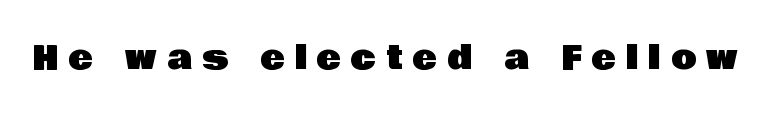
Q: Is the text italic (slanted)? A: No, it is upright.
Q: Is the typeface a serif or a sans-serif typeface? A: Sans-serif.
Q: Is the text underlined? A: No.
Q: Is the spacing between letters normal or unusually wide? A: Unusually wide.
Q: Width (condensed, normal, or wide)? A: Normal.
Q: Stroke contrast? A: Low.
Q: x-height? A: Large.
Q: Monospaced? A: No.
